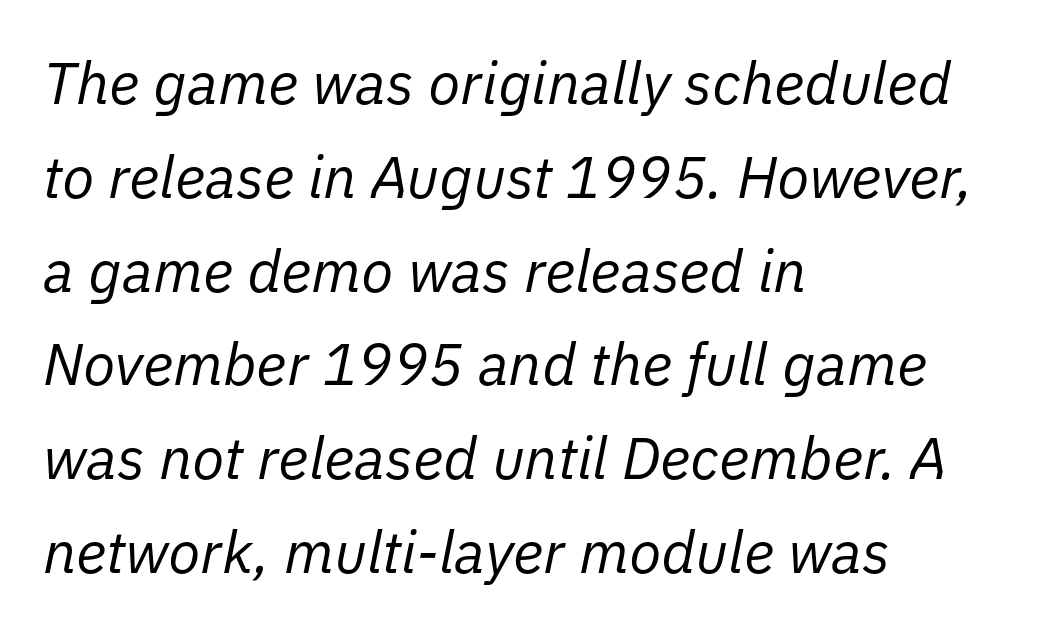
The horizontal fit of the characters is conventional and even. A typesetter would call this proportional, since set widths differ per character. The letters look calm and open, with moderate or lighter stems. Compared with ordinary roman type, these characters are visibly tilted. Reading down the column, the eye jumps a familiar distance to each next line. The rendering anchors every line to the left-hand side.
